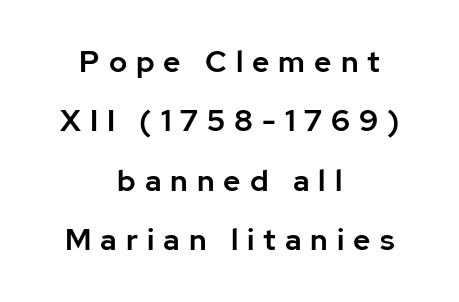
Q: Is the text italic (slanted)? A: No, it is upright.
Q: Is the typeface a serif or a sans-serif typeface? A: Sans-serif.
Q: Is the text underlined? A: No.
Q: How is the paragraph aligned? A: Centered.
Q: Is the spacing between letters normal or unusually wide? A: Unusually wide.
Q: Is the spacing between lines tight, normal or loose? A: Loose.
Q: Width (condensed, normal, or wide)? A: Normal.
Q: Stroke contrast? A: Low.
Q: x-height? A: Medium.
Q: Monospaced? A: No.
